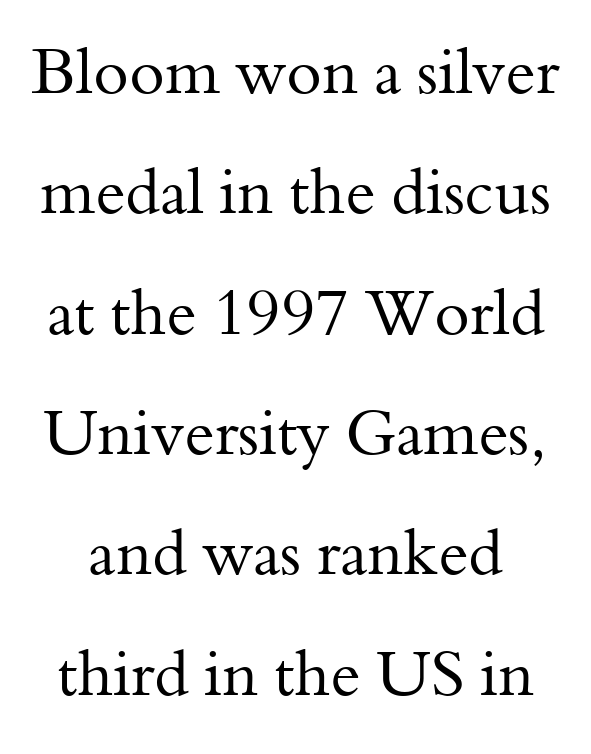
The image shows 64 px regular-weight serif type, upright; set line spacing 1.88x, normal letter spacing, not underlined; medium stroke contrast and a small x-height.
